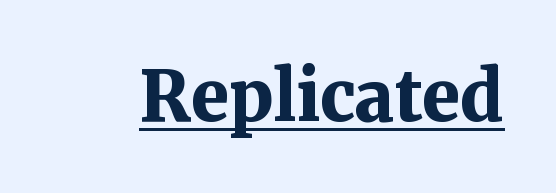
The letters are bold, with thick, heavy strokes. Honestly, the underline is the first thing you notice here. A serif font was chosen for this passage. The specimen reads as upright at a glance. Each letter keeps its own natural width here, so spacing adapts to shape. Between one letter and the next there's only the usual sliver of space.
